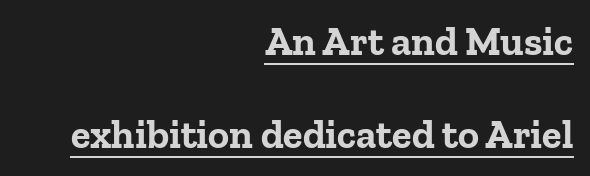
You could call the tracking neutral — neither tight nor loose. You could not count columns in this text — the font is proportionally spaced. Is there any slant? The stems are plumb. Are there feet on the stems? There are — it's a serif. Leading: increased. A rule runs beneath these lines of type.
